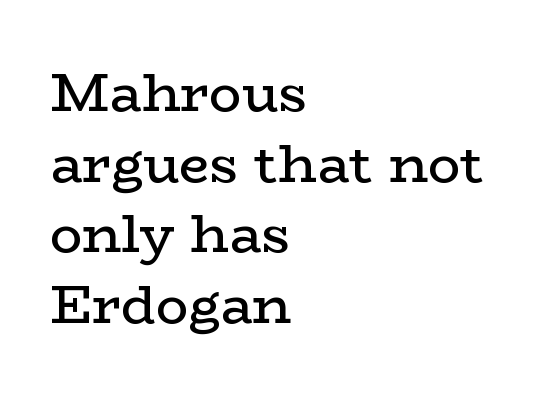
The image shows 54 px regular-weight, wide serif type, upright; set left-aligned, normal line spacing (1.31x), normal letter spacing, not underlined; low stroke contrast and a medium x-height.
